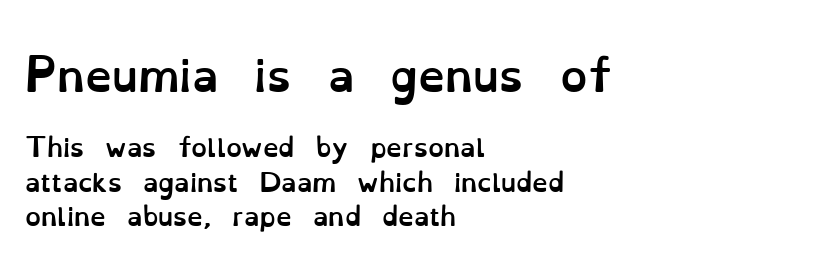
Q: Is the text bold? A: Yes.
Q: Is the text italic (slanted)? A: No, it is upright.
Q: Is the text underlined? A: No.
Q: How is the paragraph aligned? A: Left-aligned.
Q: Is the spacing between letters normal or unusually wide? A: Normal.
Q: Is the spacing between lines tight, normal or loose? A: Normal.
Q: Which block of text is set in a larger size, the first (top) or the second (bottom)? A: The first (top) one.
Q: Width (condensed, normal, or wide)? A: Normal.
Q: Stroke contrast? A: Low.
Q: x-height? A: Small.
Q: Monospaced? A: No.
